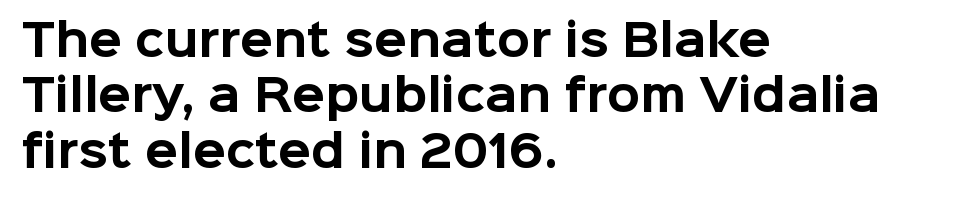
These lines carry a lot of weight — the face is fully bold. A sans-serif font was chosen for this passage. The rag falls on the right side of this text block. Compared with typical paragraphs, the rows here are spaced about the same. Style check: upright.
